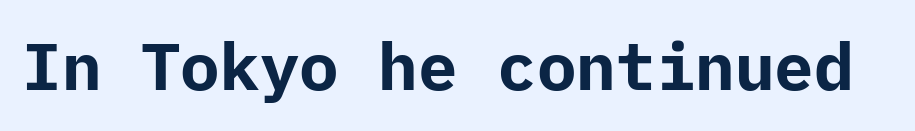
Notice how the stems are strictly vertical — no italics here. No feet cap the strokes, marking this as sans-serif type. Compared with typical body copy, the letter spacing here is the same. Compared with an ordinary text face, these strokes are far heavier — a full bold.
